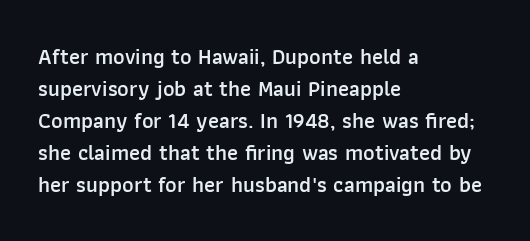
Check the space under the baseline: it is left empty. Style check: upright. The sample has been set in demibold, a notch under bold. Words appear dense and cohesive because spacing is normal. In terms of leading, this rendering sits right in the middle. Where is the straight margin? On the left.
